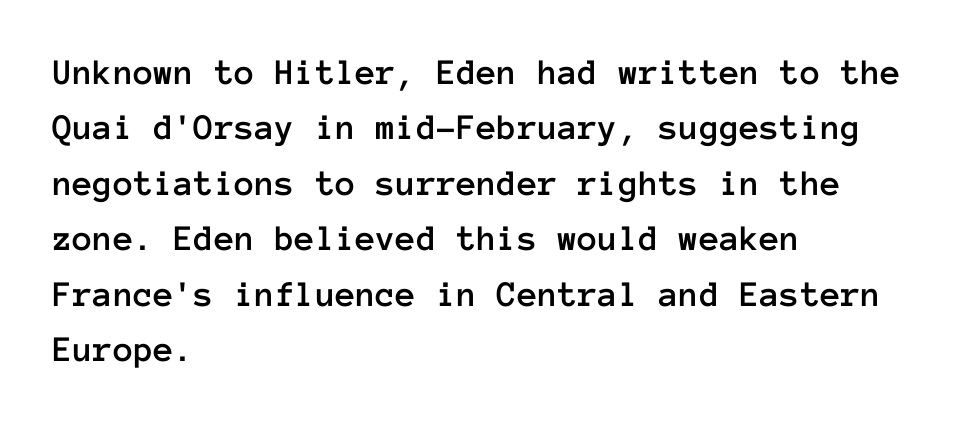
Q: Is the text italic (slanted)? A: No, it is upright.
Q: Is the text underlined? A: No.
Q: How is the paragraph aligned? A: Left-aligned.
Q: Is the spacing between letters normal or unusually wide? A: Normal.
Q: Is the spacing between lines tight, normal or loose? A: Normal.
Q: Width (condensed, normal, or wide)? A: Normal.
Q: Stroke contrast? A: Low.
Q: x-height? A: Medium.
Q: Monospaced? A: Yes.
